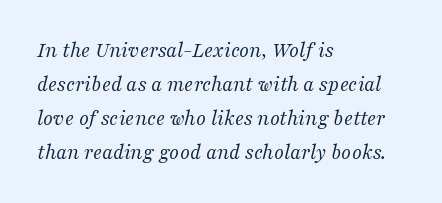
The image shows 22 px text type, italic (leaning right); set left-aligned, normal line spacing (1.54x), normal letter spacing, not underlined.
